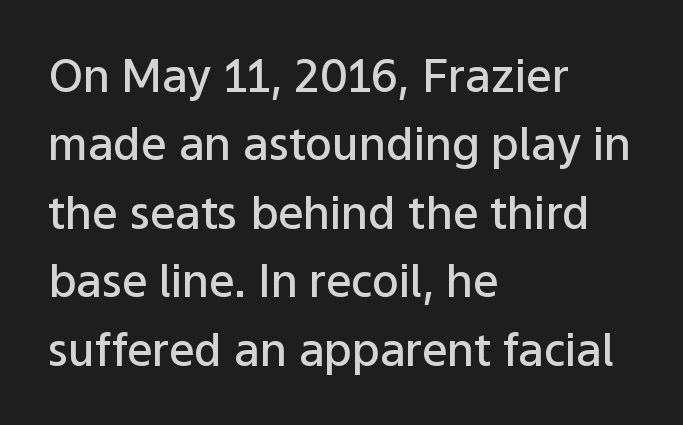
{"serif": "no", "italic": "no", "bold": "semi", "weight": "semibold", "width": "normal", "stroke_contrast": "low", "x_height": "medium", "monospaced": "no", "underline": "no", "align": "left", "line_spacing": "normal", "line_spacing_ratio": 1.52, "letter_spacing": "normal", "letter_spacing_em": 0.0, "glyph_px": 45}
